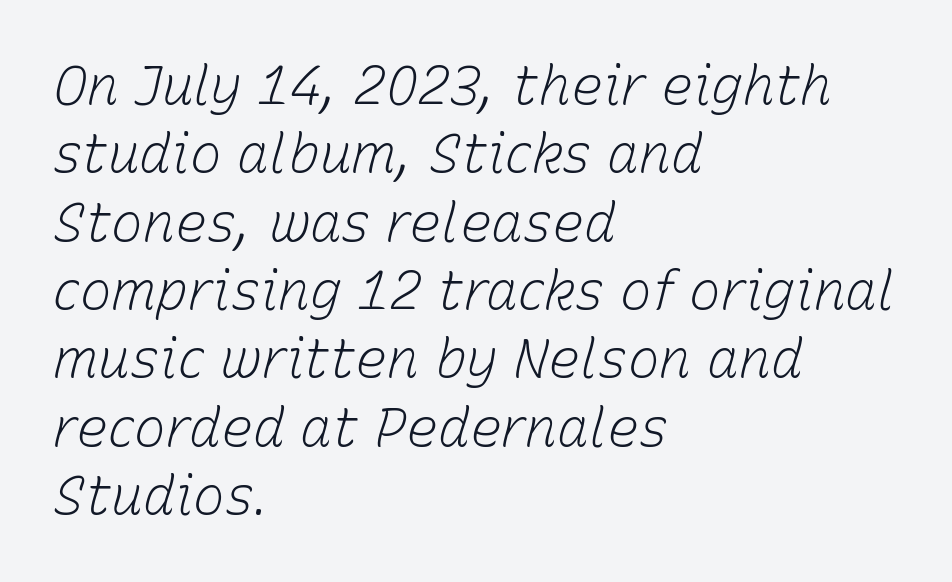
A typesetter would mark this as italic. Do the characters align in a grid? No, the font is proportional. This rendering features lettering with no underline. The rendering keeps characters at their native spacing. Each line starts at the same left margin while the right side varies. If you measured baseline to baseline, you'd find a middling distance.
